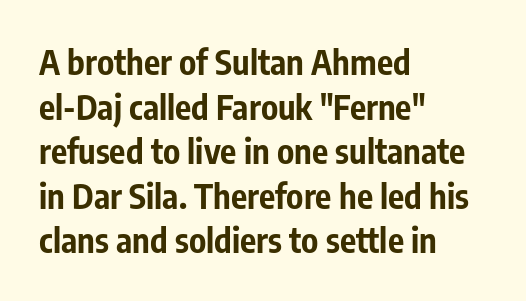
Vertical spacing — default. Spacing verdict: proportional, widths tailored to each character. Any mark beneath the type? The region is blank. What weight is shown? A full bold with thick strokes. Unlike italic type, these characters show no tilt at all.
